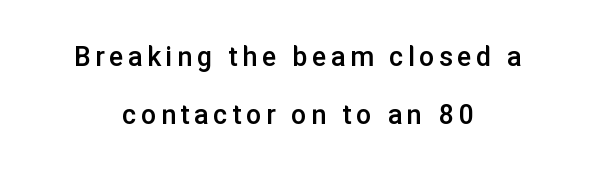
{"serif": "no", "italic": "no", "bold": "semi", "weight": "semibold", "width": "normal", "stroke_contrast": "low", "x_height": "medium", "monospaced": "no", "underline": "no", "align": "center", "line_spacing": "loose", "line_spacing_ratio": 1.92, "glyph_px": 30}
